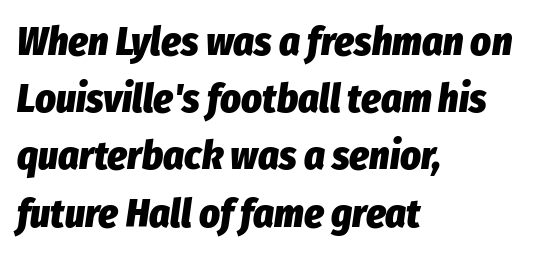
The image shows 40 px heavy, condensed type, italic (leaning right); set left-aligned, normal line spacing (1.43x), normal letter spacing, not underlined; low stroke contrast and a medium x-height.
